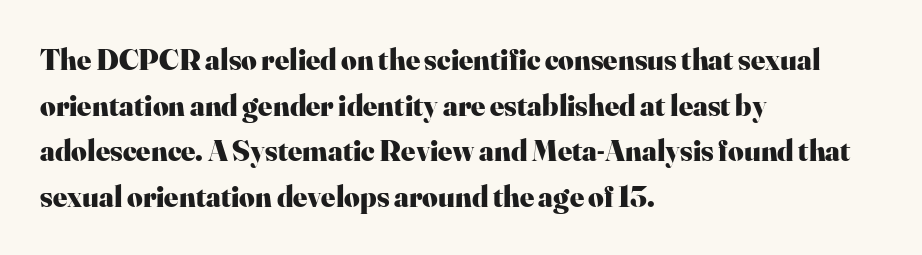
Q: Is the text bold? A: Yes.
Q: Is the text italic (slanted)? A: No, it is upright.
Q: Is the typeface a serif or a sans-serif typeface? A: Serif.
Q: Is the text underlined? A: No.
Q: How is the paragraph aligned? A: Left-aligned.
Q: Is the spacing between letters normal or unusually wide? A: Normal.
Q: Is the spacing between lines tight, normal or loose? A: Normal.
Q: Width (condensed, normal, or wide)? A: Normal.
Q: Stroke contrast? A: High.
Q: x-height? A: Small.
Q: Monospaced? A: No.
